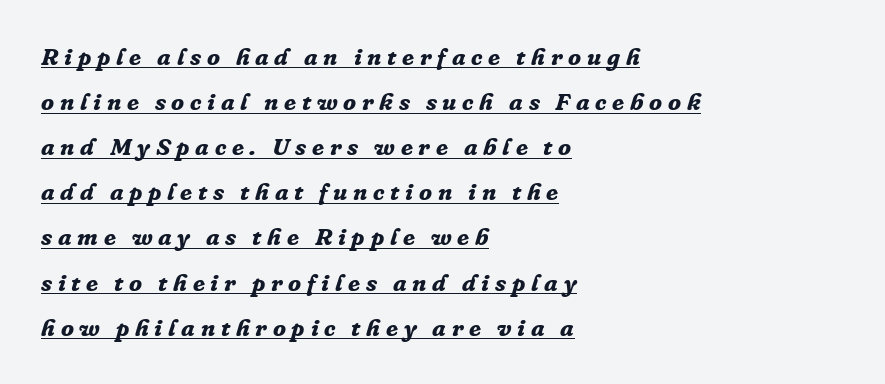
{"italic": "yes", "lean": "right", "slant_degrees": 16, "bold": "yes", "underline": "yes", "align": "left", "line_spacing_ratio": 1.88, "letter_spacing": "wide", "letter_spacing_em": 0.24, "glyph_px": 24}
